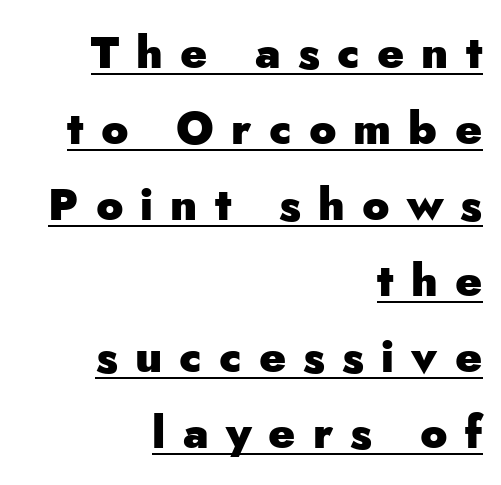
The image shows 45 px heavy sans-serif type, upright; set right-aligned, normal line spacing (1.69x), unusually wide letter spacing (+0.38 em), underlined; low stroke contrast and a small x-height.
